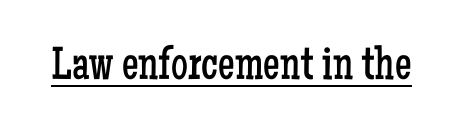
The image shows 47 px regular-weight, condensed serif type, upright; set normal letter spacing, underlined; low stroke contrast and a medium x-height.
